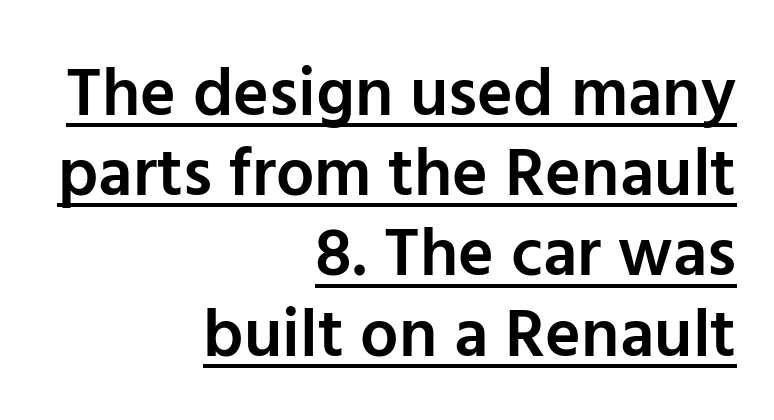
{"serif": "no", "italic": "no", "bold": "semi", "weight": "semibold", "width": "normal", "stroke_contrast": "low", "x_height": "medium", "monospaced": "no", "underline": "yes", "align": "right", "line_spacing_ratio": 1.18, "letter_spacing": "normal", "letter_spacing_em": 0.0, "glyph_px": 68}
